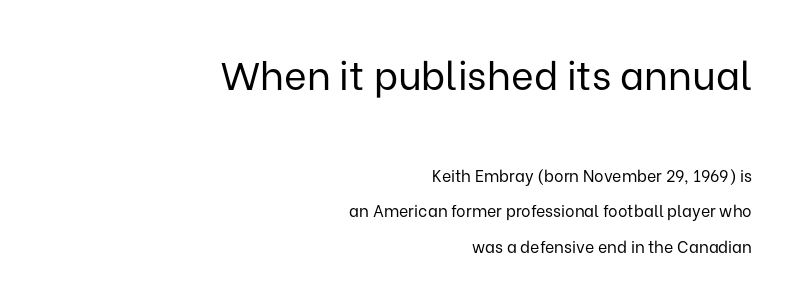
{"serif": "no", "italic": "no", "bold": "no", "weight": "regular", "width": "normal", "stroke_contrast": "low", "x_height": "medium", "monospaced": "no", "underline": "no", "align": "right", "line_spacing": "loose", "line_spacing_ratio": 2.24, "letter_spacing": "normal", "letter_spacing_em": 0.0, "larger_block": "first", "size_ratio": 2.44, "glyph_px": 39}
